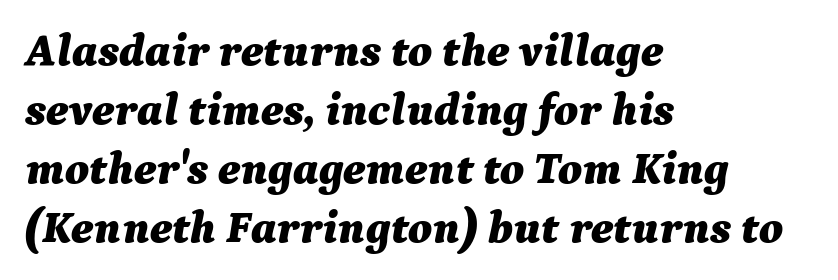
Q: Is the text bold? A: Yes.
Q: Is the text italic (slanted)? A: Yes, it leans right by about 9 degrees.
Q: Is the text underlined? A: No.
Q: How is the paragraph aligned? A: Left-aligned.
Q: Is the spacing between letters normal or unusually wide? A: Normal.
Q: Is the spacing between lines tight, normal or loose? A: Normal.
Q: Width (condensed, normal, or wide)? A: Normal.
Q: Stroke contrast? A: Medium.
Q: x-height? A: Medium.
Q: Monospaced? A: No.
